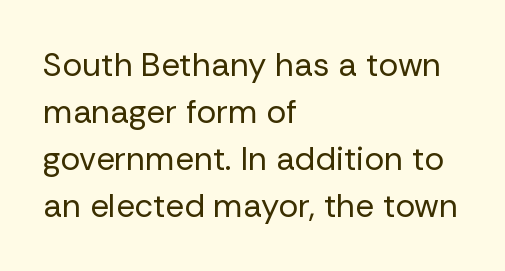
Check the space under the baseline: it is left empty. This sample has the flowing, uneven cadence of proportional lettering. Here the glyphs are tracked normally, forming tight word shapes. No extra ink here — the face is not bold. These lines stack with their left ends in a neat column. The rendering uses a moderate line-height, typical for paragraphs.
